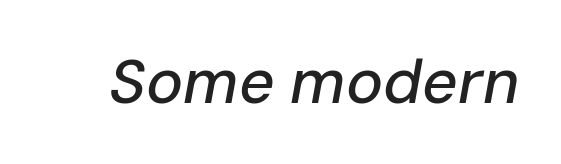
Each word holds together tightly as a unit, with standard inter-letter gaps. Would a proofreader flag this as italicized? Yes. The letters advance in unequal steps, a hallmark of proportional type. Underline: absent.
